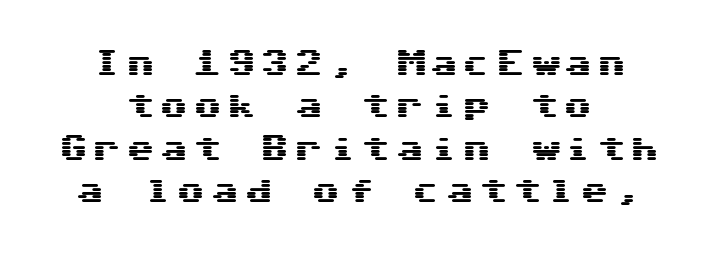
The image shows 29 px wide sans-serif type, upright; set centered, normal line spacing (1.46x), not underlined; medium stroke contrast and a medium x-height.
